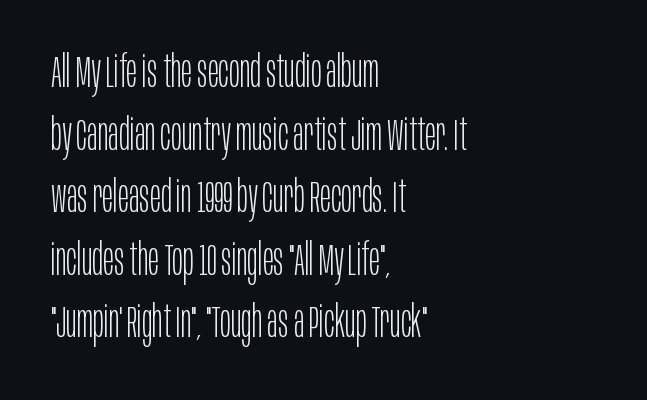
Q: Is the text bold? A: No.
Q: Is the text italic (slanted)? A: No, it is upright.
Q: Is the typeface a serif or a sans-serif typeface? A: Sans-serif.
Q: Is the text underlined? A: No.
Q: How is the paragraph aligned? A: Left-aligned.
Q: Is the spacing between letters normal or unusually wide? A: Normal.
Q: Is the spacing between lines tight, normal or loose? A: Normal.
Q: Width (condensed, normal, or wide)? A: Condensed.
Q: Stroke contrast? A: Low.
Q: x-height? A: Large.
Q: Monospaced? A: No.
